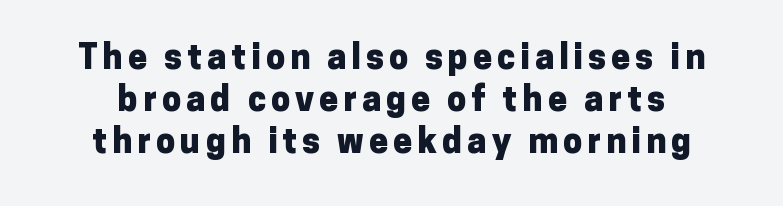
Caption: bold face, heavy strokes. Font category for this specimen: sans-serif. Every character sits straight up, as roman type does. Clear beneath every line of the passage. You could not count columns in this text — the font is proportionally spaced.
